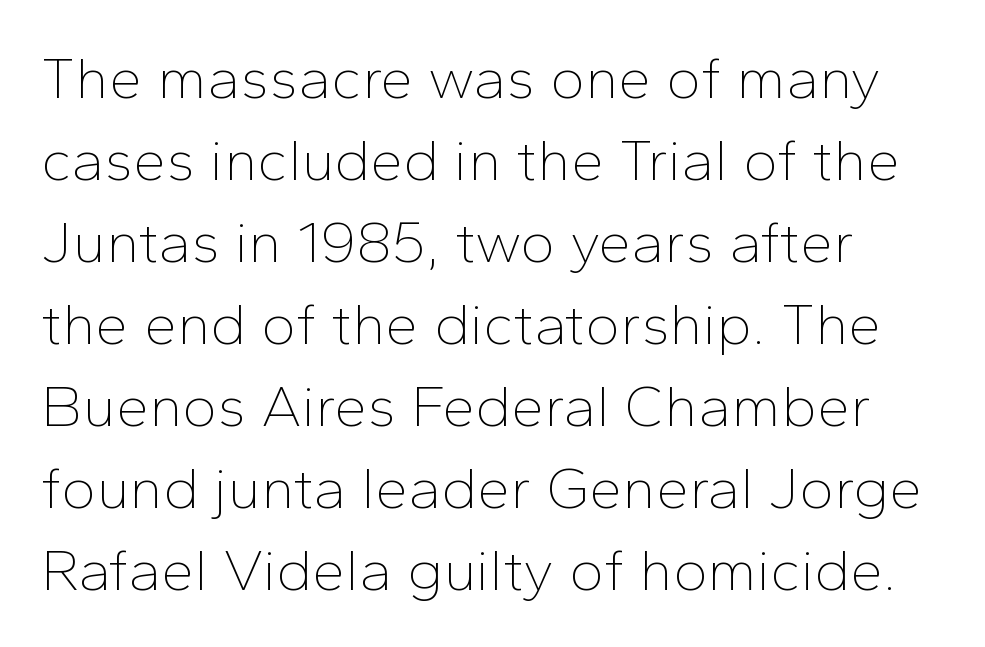
The image shows 59 px thin sans-serif type, upright; set normal line spacing (1.39x), normal letter spacing, not underlined; low stroke contrast and a medium x-height.
